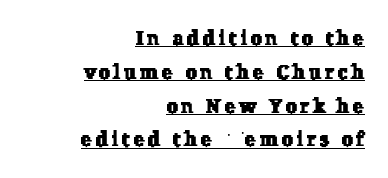
The image shows 20 px text type; set right-aligned, normal line spacing (1.69x), underlined.
